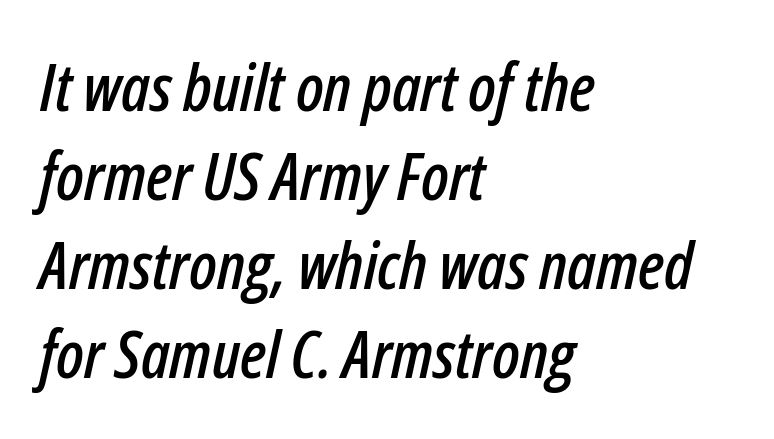
{"italic": "yes", "lean": "right", "slant_degrees": 12, "width": "condensed", "stroke_contrast": "low", "x_height": "medium", "monospaced": "no", "underline": "no", "align": "left", "line_spacing": "normal", "line_spacing_ratio": 1.35, "letter_spacing": "normal", "letter_spacing_em": 0.0, "glyph_px": 66}
